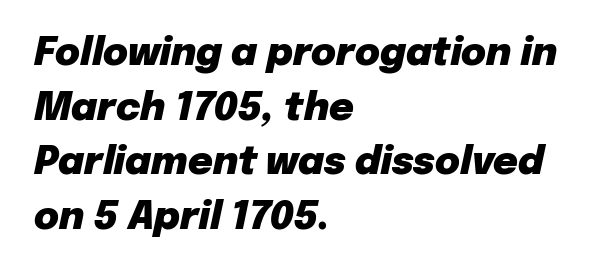
Q: Is the text bold? A: Yes.
Q: Is the text italic (slanted)? A: Yes, it leans right by about 12 degrees.
Q: Is the text underlined? A: No.
Q: How is the paragraph aligned? A: Left-aligned.
Q: Is the spacing between letters normal or unusually wide? A: Normal.
Q: Is the spacing between lines tight, normal or loose? A: Normal.
Q: Width (condensed, normal, or wide)? A: Normal.
Q: Stroke contrast? A: Low.
Q: x-height? A: Medium.
Q: Monospaced? A: No.
